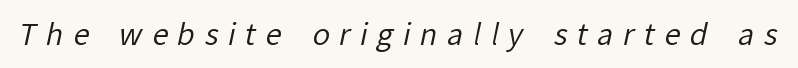
The image shows 29 px regular-weight sans-serif type; set unusually wide letter spacing (+0.33 em), not underlined; low stroke contrast and a medium x-height.
